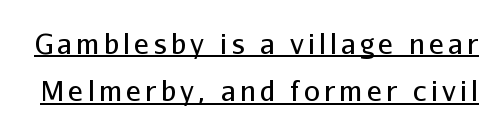
{"serif": "no", "italic": "no", "bold": "no", "weight": "regular", "width": "normal", "stroke_contrast": "low", "x_height": "medium", "monospaced": "no", "underline": "yes", "line_spacing": "normal", "line_spacing_ratio": 1.69, "glyph_px": 28}
